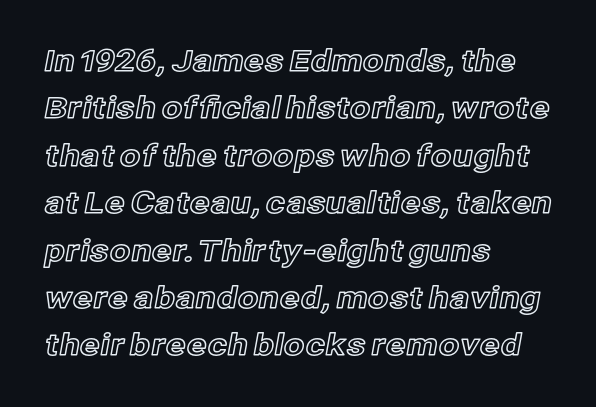
Q: Is the text italic (slanted)? A: Yes.
Q: Is the text underlined? A: No.
Q: How is the paragraph aligned? A: Left-aligned.
Q: Is the spacing between letters normal or unusually wide? A: Normal.
Q: Is the spacing between lines tight, normal or loose? A: Normal.
Q: Width (condensed, normal, or wide)? A: Normal.
Q: x-height? A: Medium.
Q: Monospaced? A: No.
